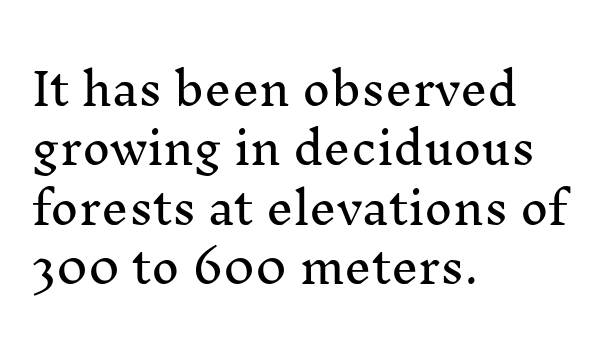
{"serif": "yes", "italic": "no", "width": "normal", "stroke_contrast": "medium", "x_height": "medium", "monospaced": "no", "underline": "no", "align": "left", "line_spacing": "normal", "line_spacing_ratio": 1.38, "letter_spacing": "normal", "letter_spacing_em": 0.0, "glyph_px": 43}
